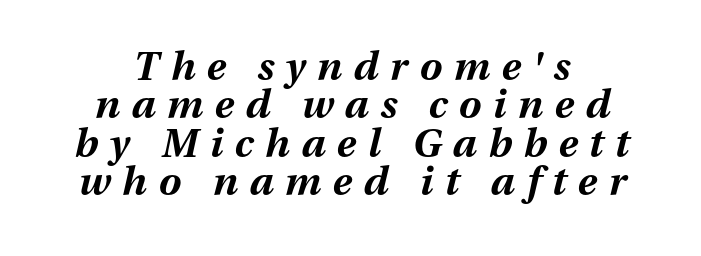
{"italic": "yes", "lean": "right", "slant_degrees": 13, "bold": "yes", "weight": "bold", "width": "normal", "stroke_contrast": "medium", "x_height": "medium", "monospaced": "no", "underline": "no", "line_spacing": "tight", "line_spacing_ratio": 0.96, "letter_spacing": "wide", "letter_spacing_em": 0.29, "glyph_px": 40}
